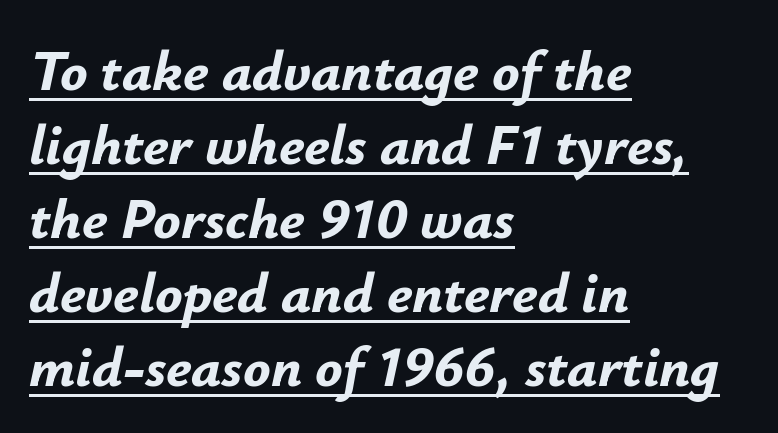
{"italic": "yes", "lean": "right", "slant_degrees": 12, "bold": "yes", "weight": "bold", "width": "normal", "stroke_contrast": "low", "x_height": "small", "monospaced": "no", "underline": "yes", "align": "left", "line_spacing": "normal", "line_spacing_ratio": 1.3, "letter_spacing": "normal", "letter_spacing_em": 0.0, "glyph_px": 57}
